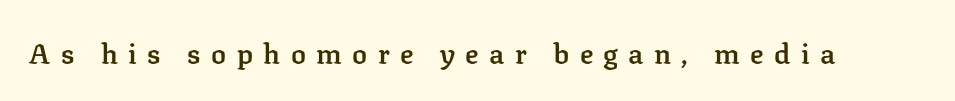
The font family rendered here belongs to the serif group. Tall strokes in this sample are plumb rather than angled. Check under the words: just untouched page. Do the characters align in a grid? No, the font is proportional. You could only call the tracking loose — the letters float apart.
